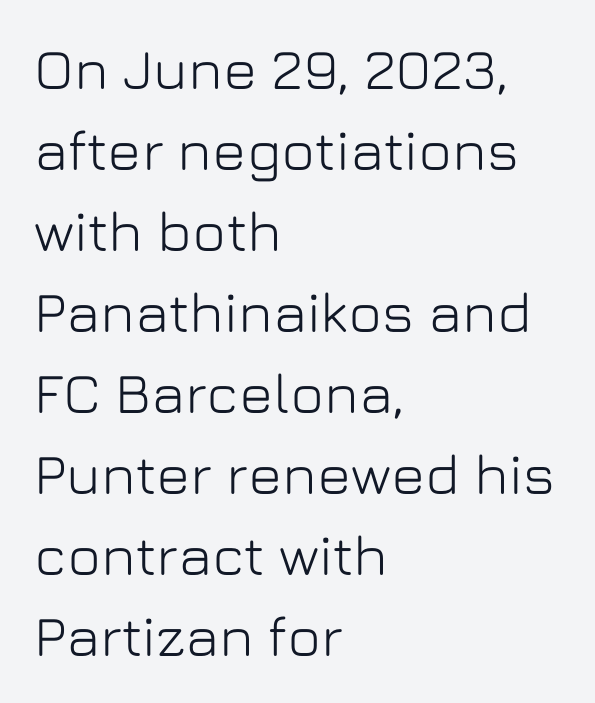
The image shows 57 px sans-serif type, upright; set left-aligned, normal line spacing (1.42x), normal letter spacing, not underlined; low stroke contrast and a medium x-height.
